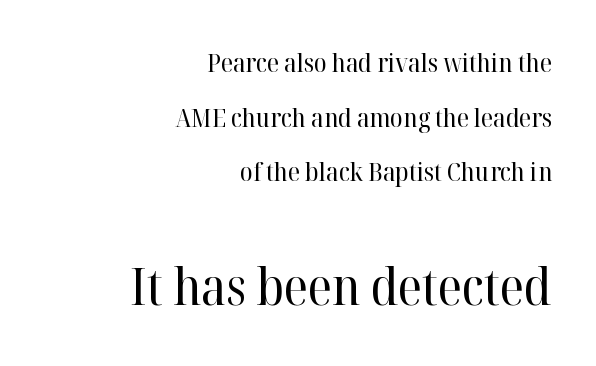
The image shows 52 px regular-weight serif type, upright; set right-aligned, loose line spacing (2.1x), normal letter spacing, not underlined; the second (bottom) block is 2.0x larger; high stroke contrast and a medium x-height.
